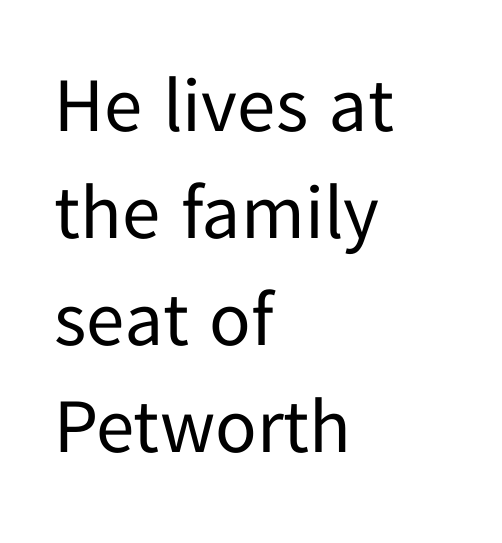
You could not count columns in this text — the font is proportionally spaced. Weight: in the light-to-regular range. This sample is left-justified, so line endings fall wherever the words run out. The words here are not underlined. When letters stand straight like this, we call the style roman or upright. Tracking value appears to be zero — textbook default spacing.
